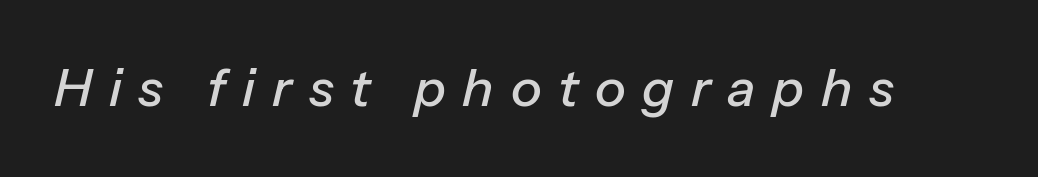
Decoration check: the copy has no underline. Notice how the stems are inclined rather than vertical — that's the hallmark of italics. Think of a printed novel: that variable character pitch is what you see here. Short note: letters widely spaced.
